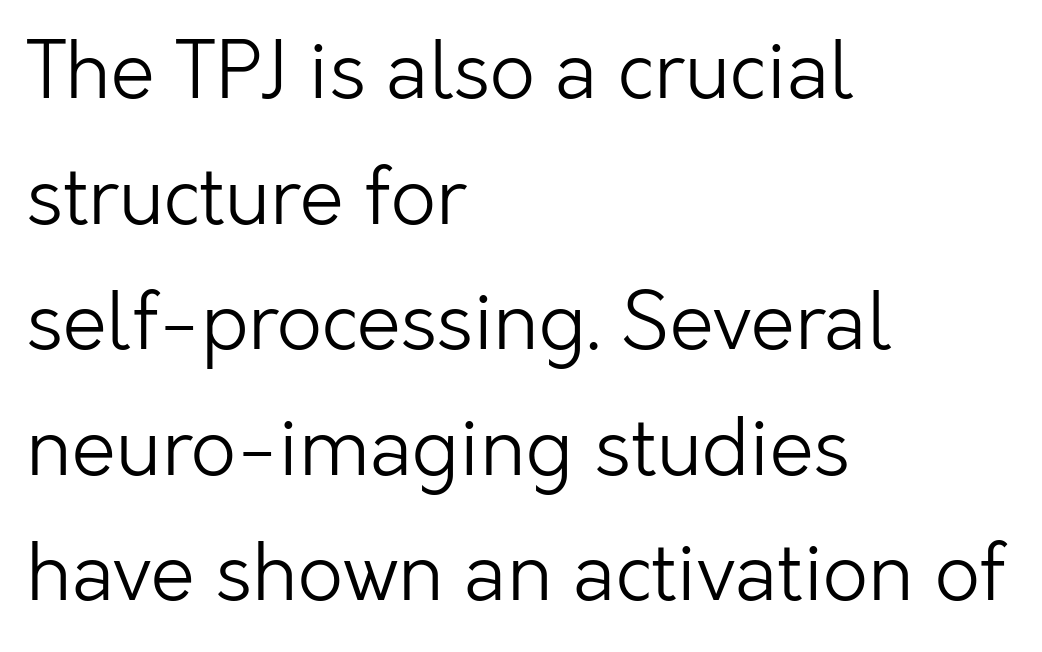
{"serif": "no", "italic": "no", "bold": "no", "weight": "light", "width": "normal", "stroke_contrast": "low", "x_height": "medium", "monospaced": "no", "underline": "no", "align": "left", "line_spacing": "normal", "line_spacing_ratio": 1.59, "letter_spacing": "normal", "letter_spacing_em": 0.0, "glyph_px": 79}
